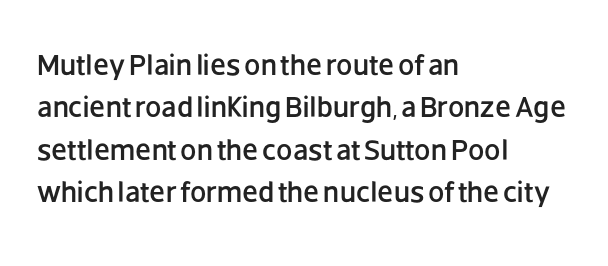
Alignment: flush left. Any mark beneath the type? The region is blank. Nope, no serifs anywhere on these letters. The vertical gap from one line to the next is medium.
